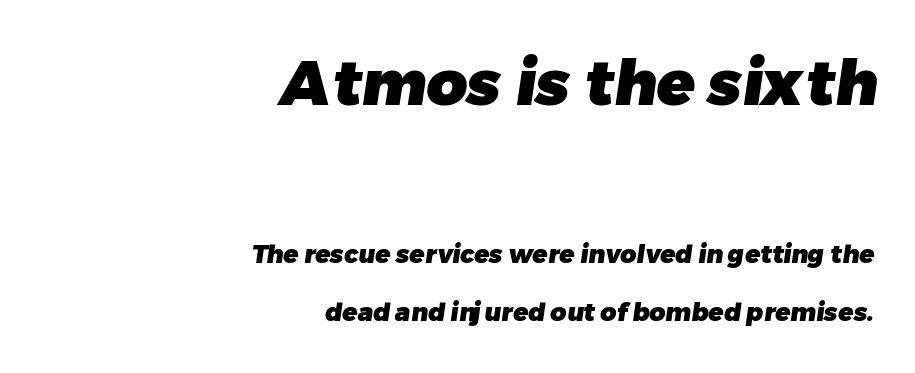
Q: Is the text bold? A: Yes.
Q: Is the typeface a serif or a sans-serif typeface? A: Sans-serif.
Q: Is the text underlined? A: No.
Q: How is the paragraph aligned? A: Right-aligned.
Q: Is the spacing between letters normal or unusually wide? A: Normal.
Q: Is the spacing between lines tight, normal or loose? A: Loose.
Q: Which block of text is set in a larger size, the first (top) or the second (bottom)? A: The first (top) one.
Q: Width (condensed, normal, or wide)? A: Normal.
Q: Stroke contrast? A: Low.
Q: x-height? A: Medium.
Q: Monospaced? A: No.
